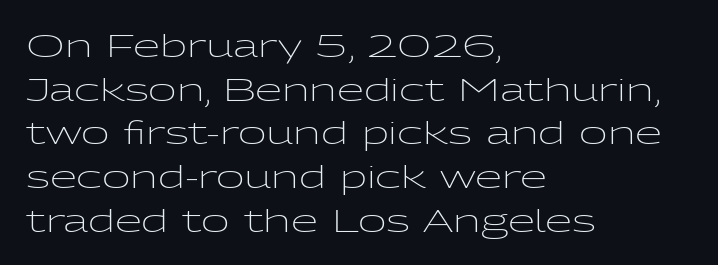
This rendering employs a face without finishing strokes, i.e., a sans-serif. The letters sit at their default tracking, neither squeezed nor spread. If you measured baseline to baseline, you'd find a middling distance. The rag falls on the right side of this text block.
